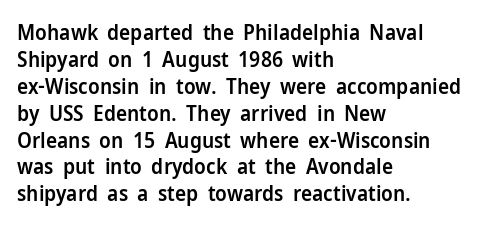
The image shows 21 px text type, upright; set left-aligned, normal line spacing (1.28x), normal letter spacing, not underlined.
